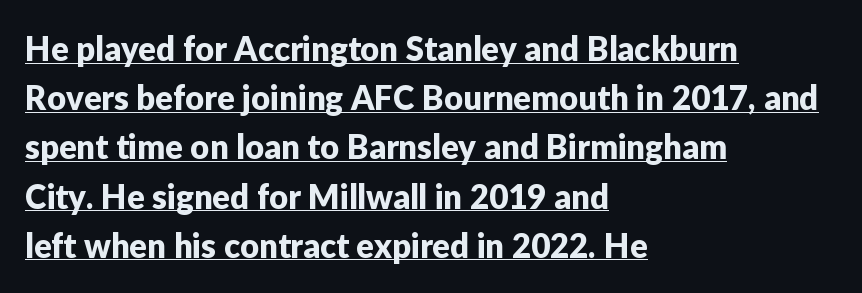
The image shows 33 px sans-serif type, upright; set left-aligned, normal line spacing (1.49x), normal letter spacing, underlined; low stroke contrast and a medium x-height.
